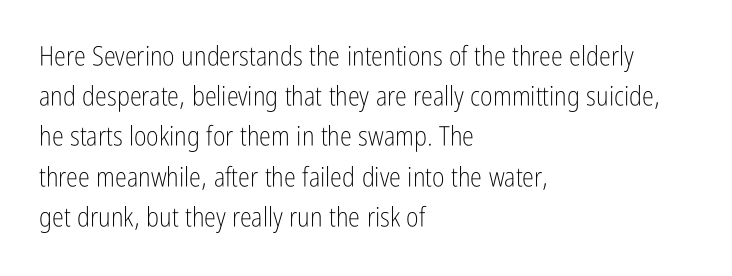
The paragraph shown leans on its left margin. Has an underline been added? It has not. The font's upright variant was chosen for this text. The cut favours lightness, reaching ordinary text weight at its darkest.
